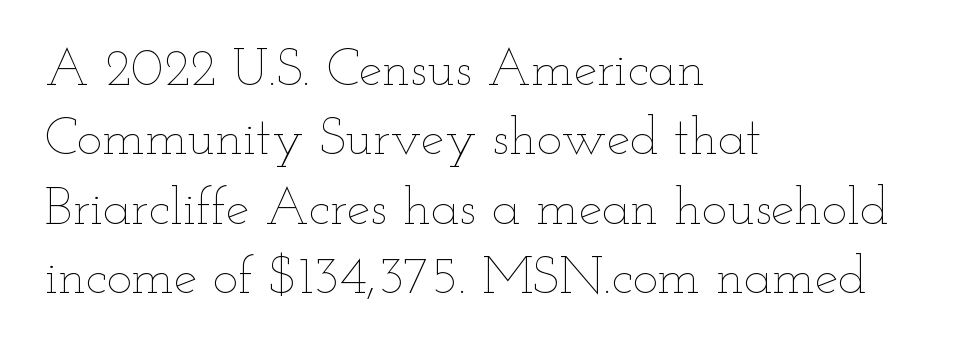
Every stem runs plumb, perpendicular to the baseline. The characters are drawn with everyday or finer stroke widths. Proportional: the letters do not fall into vertical columns. The setting favours the left margin, as ordinary paragraphs usually do.
